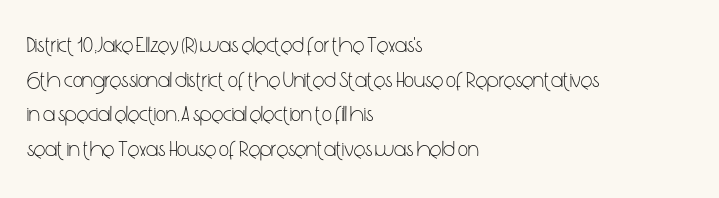
Which margin do the lines hug? The left one — the right edge is uneven. This is roman type, the default non-slanted kind. Summary of vertical rhythm: regular, with standard interline spacing. These glyphs show unthickened strokes, regular width or finer. The rendering keeps characters at their native spacing. The gap between lines stays unmarked.
